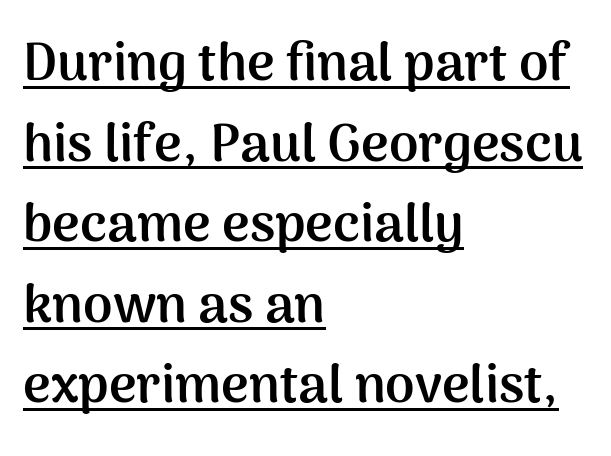
{"serif": "no", "italic": "no", "bold": "yes", "weight": "semibold", "width": "normal", "stroke_contrast": "medium", "x_height": "medium", "monospaced": "no", "underline": "yes", "align": "left", "line_spacing": "normal", "line_spacing_ratio": 1.52, "letter_spacing": "normal", "letter_spacing_em": 0.0, "glyph_px": 53}
